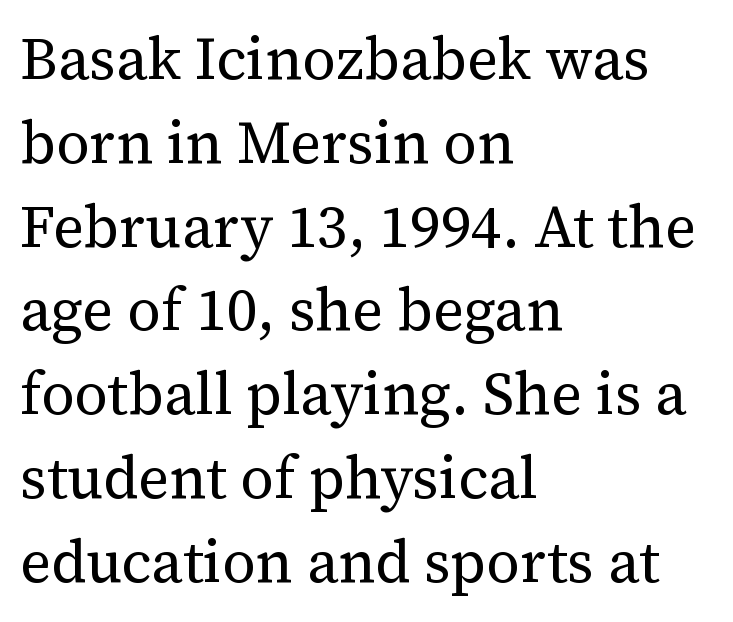
Q: Is the text bold? A: No.
Q: Is the text italic (slanted)? A: No, it is upright.
Q: Is the typeface a serif or a sans-serif typeface? A: Serif.
Q: Is the text underlined? A: No.
Q: How is the paragraph aligned? A: Left-aligned.
Q: Is the spacing between letters normal or unusually wide? A: Normal.
Q: Is the spacing between lines tight, normal or loose? A: Normal.
Q: Width (condensed, normal, or wide)? A: Normal.
Q: Stroke contrast? A: Medium.
Q: x-height? A: Medium.
Q: Monospaced? A: No.
